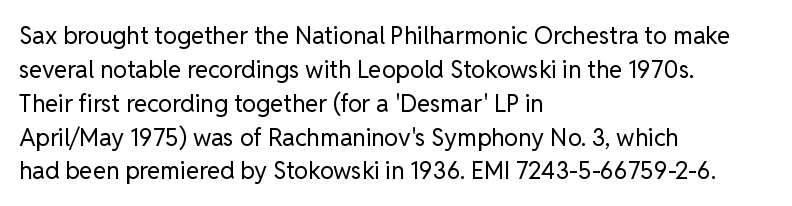
Decoration check: the copy has no underline. Teacher's note: observe the even left margin — that is flush-left alignment. Interline gaps are of average width in this sample. No chunkiness to these letters — they're not bold. These lines were composed using upright roman letters.
